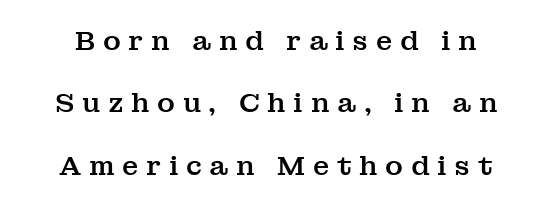
{"italic": "no", "underline": "no", "line_spacing": "loose", "line_spacing_ratio": 2.31, "letter_spacing": "wide", "letter_spacing_em": 0.28, "glyph_px": 27}
